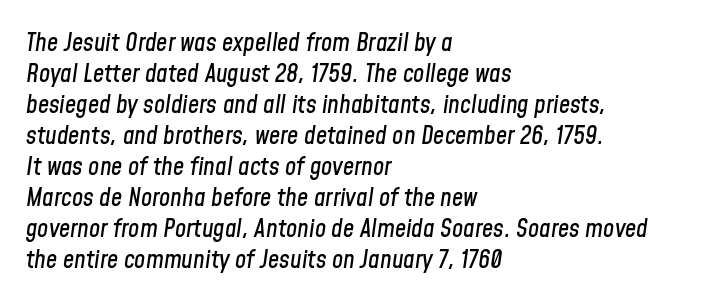
{"italic": "yes", "lean": "right", "slant_degrees": 8, "underline": "no", "align": "left", "line_spacing_ratio": 1.24, "letter_spacing": "normal", "letter_spacing_em": 0.0, "glyph_px": 25}
